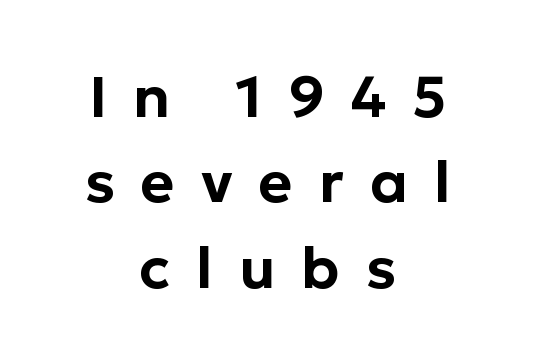
The image shows 58 px sans-serif type, upright; set centered, normal line spacing (1.47x), unusually wide letter spacing (+0.45 em), not underlined; low stroke contrast and a medium x-height.
